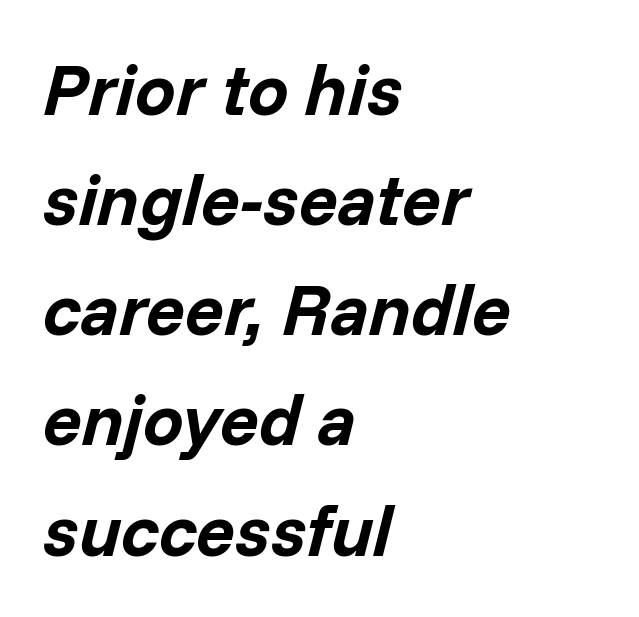
The face used here has the dense, thick strokes of a bold. Glyph-to-glyph distance matches everyday printed text. Character widths vary here, with narrow letters taking less room than wide ones. The whole block is typeset with a tilt. Interline gaps are of average width in this sample. Leftover space on each line is placed entirely after the last word.
